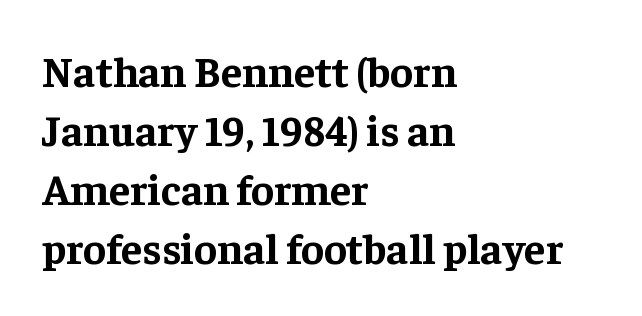
Designer's note — italics off, roman on. The face used here has the dense, thick strokes of a bold. In terms of letterspacing, this is plain default setting. Descenders are the only things crossing below the line. The rendering anchors every line to the left-hand side.
